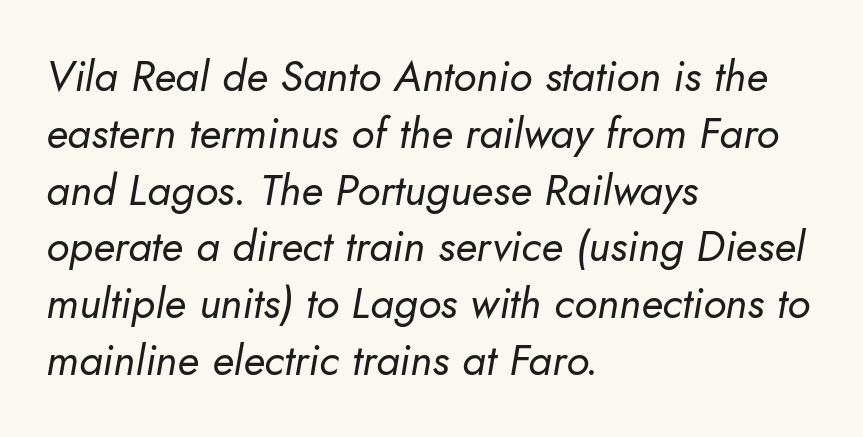
{"italic": "yes", "lean": "right", "slant_degrees": 10, "bold": "no", "weight": "regular", "width": "normal", "stroke_contrast": "low", "x_height": "small", "monospaced": "no", "underline": "no", "align": "left", "line_spacing": "normal", "line_spacing_ratio": 1.32, "letter_spacing": "normal", "letter_spacing_em": 0.0, "glyph_px": 43}
